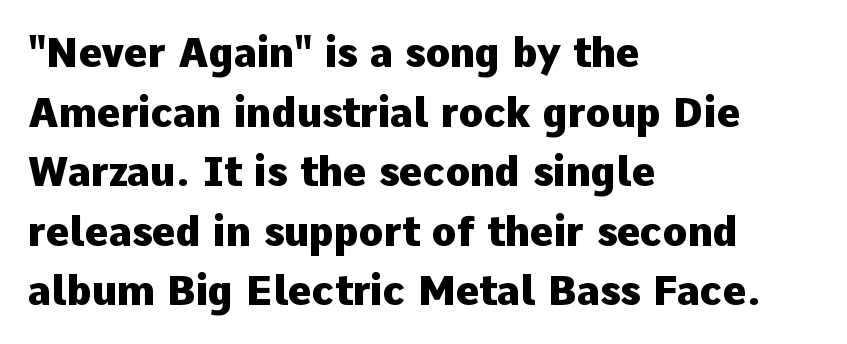
The characters display no serif detailing; their extremities are plain. Descenders hang freely into open space. Visually the block forms a straight wall on the left and a jagged coastline on the right. These lines carry a lot of weight — the face is fully bold. It's the straight-up-and-down kind of type. Nothing unusual about the tracking: characters are spaced as the font intends.
